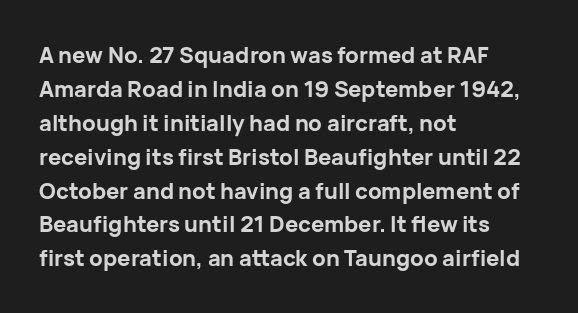
Q: Is the text bold? A: Yes.
Q: Is the text italic (slanted)? A: No, it is upright.
Q: Is the text underlined? A: No.
Q: How is the paragraph aligned? A: Left-aligned.
Q: Is the spacing between letters normal or unusually wide? A: Normal.
Q: Is the spacing between lines tight, normal or loose? A: Normal.
